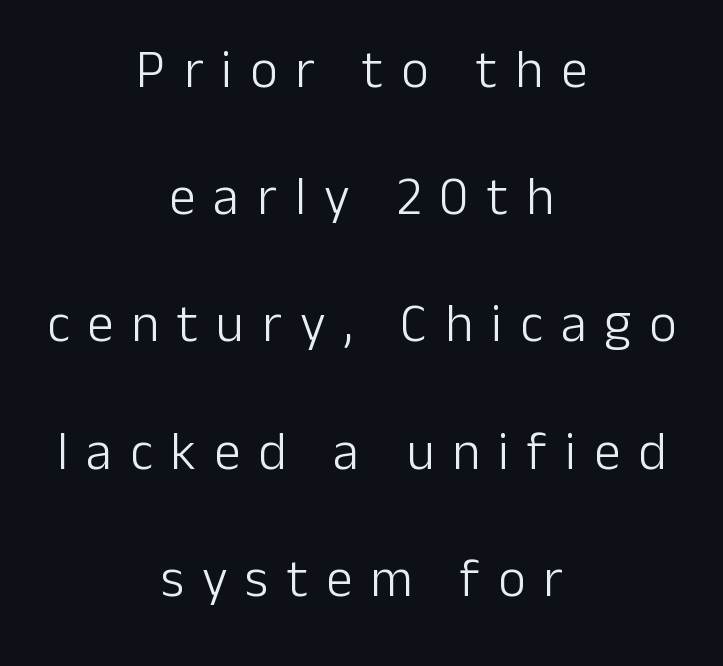
The image shows 53 px light sans-serif type, upright; set centered, loose line spacing (2.4x), unusually wide letter spacing (+0.34 em), not underlined; low stroke contrast and a medium x-height.
